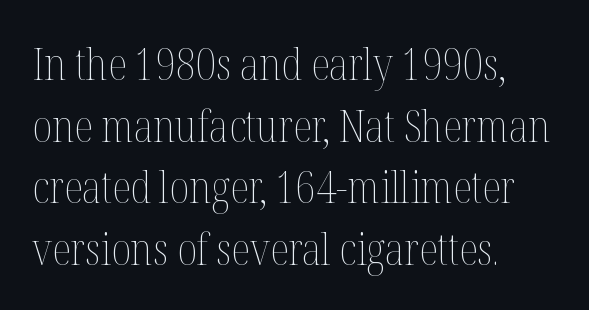
{"italic": "no", "bold": "no", "weight": "thin", "width": "condensed", "stroke_contrast": "medium", "x_height": "medium", "monospaced": "no", "underline": "no", "align": "left", "line_spacing": "normal", "line_spacing_ratio": 1.4, "letter_spacing": "normal", "letter_spacing_em": 0.0, "glyph_px": 44}
